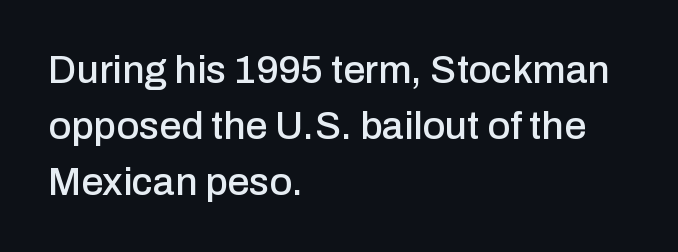
In terms of posture, this sample is upright. A typesetter would call this proportional, since set widths differ per character. Tracking here is standard; glyphs follow each other at the usual distance. Clear beneath every line of the passage. This rendering employs a face without finishing strokes, i.e., a sans-serif. Regarding leading, the lines here are spaced in the standard way.
